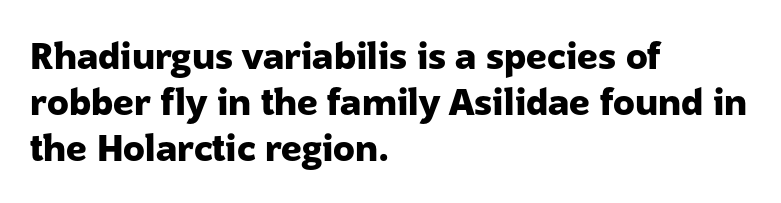
The image shows 36 px heavy sans-serif type, upright; set left-aligned, normal line spacing (1.28x), normal letter spacing, not underlined; low stroke contrast and a medium x-height.
